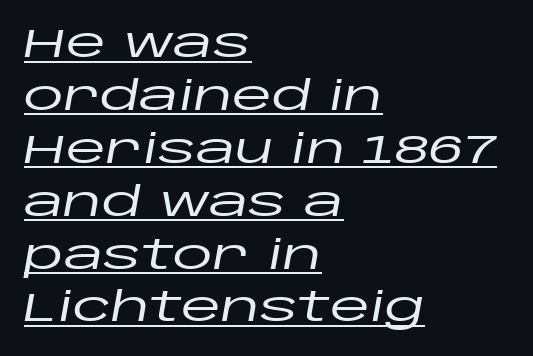
Q: Is the text italic (slanted)? A: Yes, it leans right by about 10 degrees.
Q: Is the text underlined? A: Yes.
Q: How is the paragraph aligned? A: Left-aligned.
Q: Is the spacing between letters normal or unusually wide? A: Normal.
Q: Is the spacing between lines tight, normal or loose? A: Normal.
Q: Width (condensed, normal, or wide)? A: Wide.
Q: Stroke contrast? A: Low.
Q: x-height? A: Large.
Q: Monospaced? A: No.
